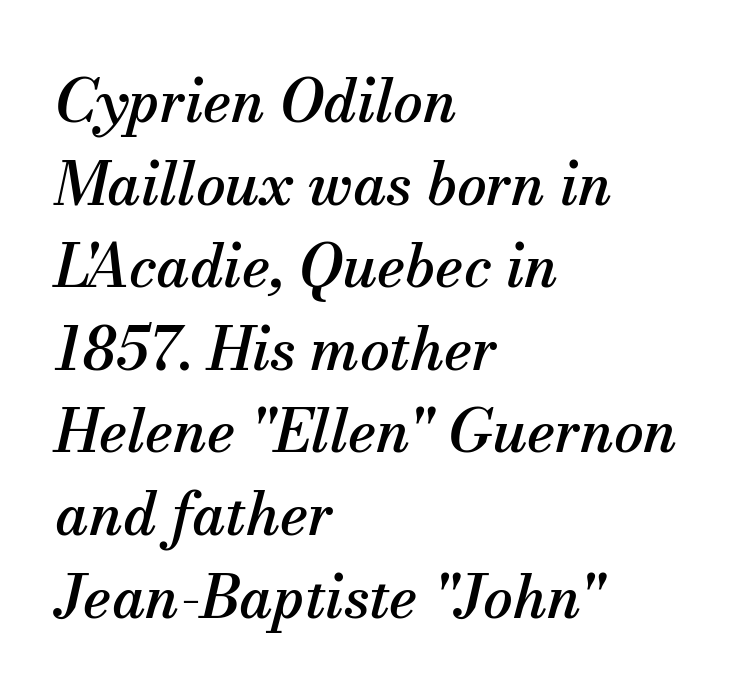
The image shows 59 px serif type, italic (leaning right); set left-aligned, normal line spacing (1.4x), normal letter spacing, not underlined; medium stroke contrast and a small x-height.
